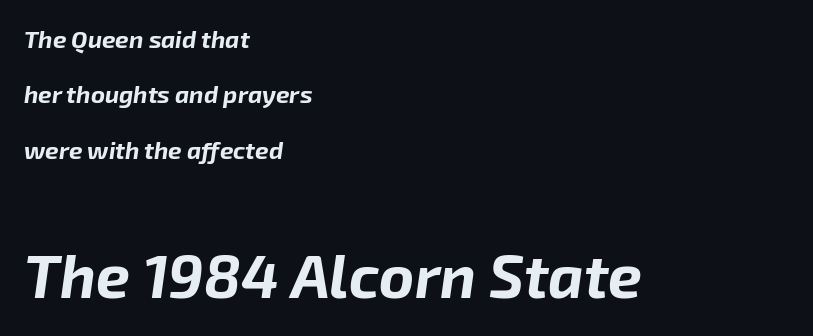
Q: Is the text bold? A: Yes.
Q: Is the text italic (slanted)? A: Yes, it leans right by about 8 degrees.
Q: Is the text underlined? A: No.
Q: How is the paragraph aligned? A: Left-aligned.
Q: Is the spacing between letters normal or unusually wide? A: Normal.
Q: Is the spacing between lines tight, normal or loose? A: Loose.
Q: Which block of text is set in a larger size, the first (top) or the second (bottom)? A: The second (bottom) one.
Q: Width (condensed, normal, or wide)? A: Normal.
Q: Stroke contrast? A: Low.
Q: x-height? A: Medium.
Q: Monospaced? A: No.
